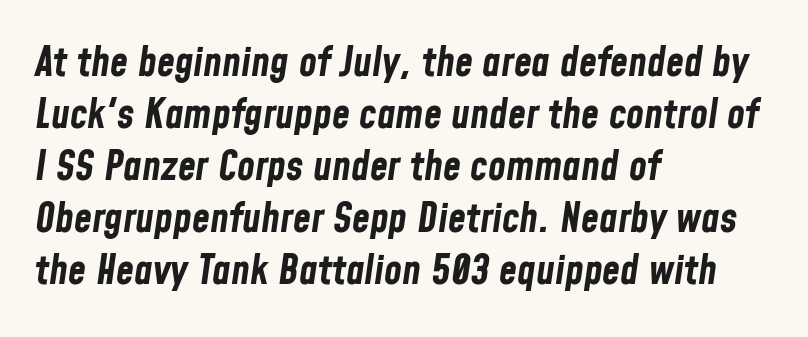
Q: Is the text bold? A: Yes.
Q: Is the text italic (slanted)? A: Yes, it leans right by about 8 degrees.
Q: Is the text underlined? A: No.
Q: How is the paragraph aligned? A: Left-aligned.
Q: Is the spacing between letters normal or unusually wide? A: Normal.
Q: Is the spacing between lines tight, normal or loose? A: Normal.
Q: Width (condensed, normal, or wide)? A: Condensed.
Q: Stroke contrast? A: Low.
Q: x-height? A: Medium.
Q: Monospaced? A: No.
